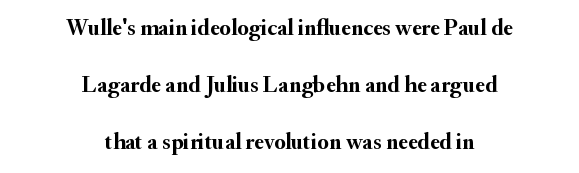
Check under the words: just untouched page. These lines were composed using upright roman letters. The whitespace from short lines is split evenly between both sides. Honestly, the rows look like they've been pulled way apart. Stroke thickness is high; the sample reads as a true bold.
